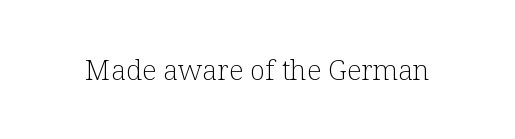
The image shows 28 px light serif type, upright; set normal letter spacing, not underlined; low stroke contrast and a medium x-height.
